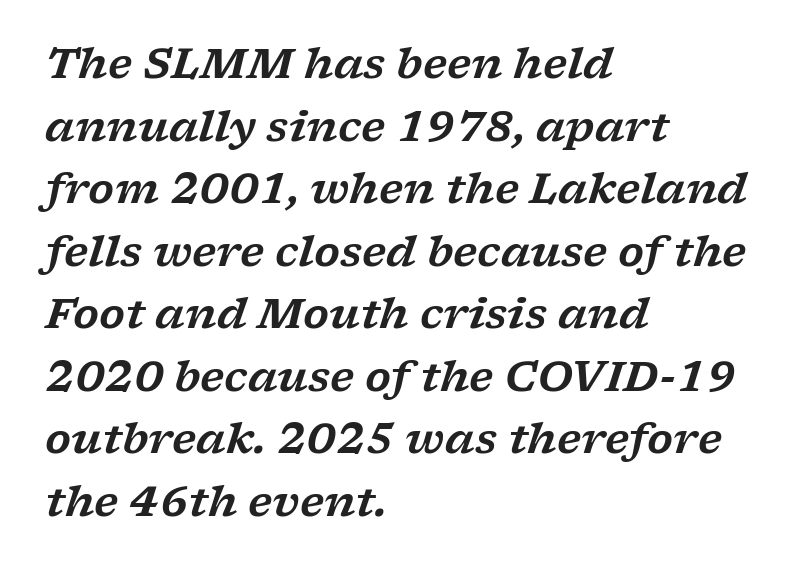
Q: Is the text italic (slanted)? A: Yes, it leans right by about 17 degrees.
Q: Is the typeface a serif or a sans-serif typeface? A: Serif.
Q: Is the text underlined? A: No.
Q: How is the paragraph aligned? A: Left-aligned.
Q: Is the spacing between letters normal or unusually wide? A: Normal.
Q: Is the spacing between lines tight, normal or loose? A: Normal.
Q: Width (condensed, normal, or wide)? A: Wide.
Q: Stroke contrast? A: Low.
Q: x-height? A: Medium.
Q: Monospaced? A: No.
